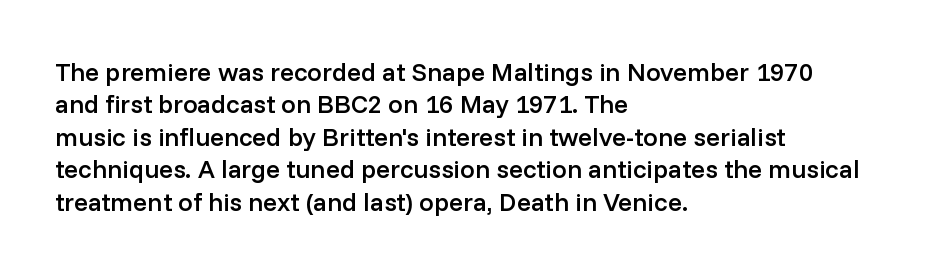
Words appear dense and cohesive because spacing is normal. On the weight axis this lands at semibold, roughly 600. The lines sit at an ordinary, default distance from one another. Any mark beneath the type? The region is blank. You can tell it's not italic because the verticals are truly vertical. The setting favours the left margin, as ordinary paragraphs usually do.
